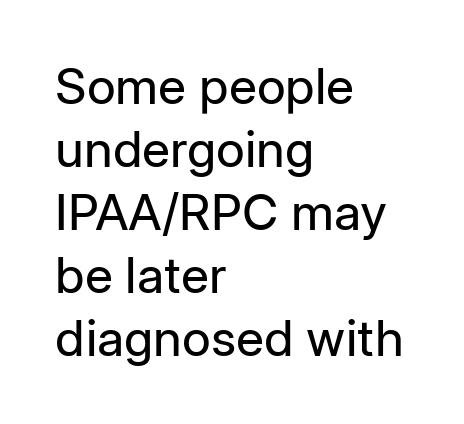
Summary of weight: not heavy and not bold. The letters carry no serifs — their stems end cleanly without finishing strokes. The rendering uses a moderate line-height, typical for paragraphs. Reading down the block, your eye returns to a fixed left position each line. The zone under the glyphs is completely vacant.
